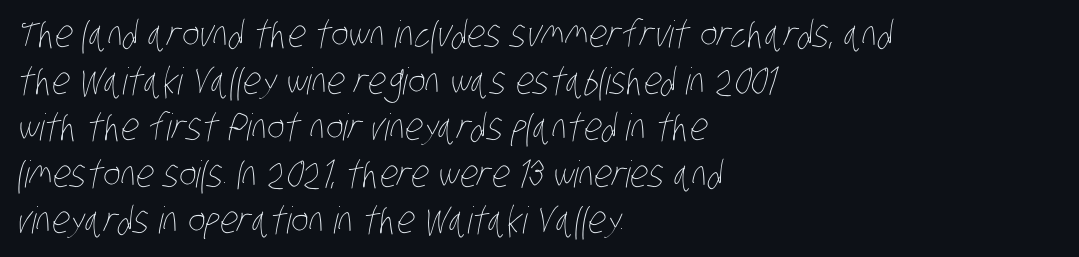
The image shows 37 px thin, condensed type; set left-aligned, normal line spacing (1.26x), normal letter spacing, not underlined; low stroke contrast and a large x-height.
